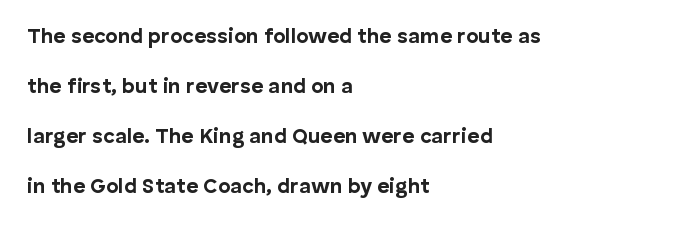
{"italic": "no", "bold": "yes", "underline": "no", "align": "left", "line_spacing": "loose", "line_spacing_ratio": 2.38, "letter_spacing": "normal", "letter_spacing_em": 0.0, "glyph_px": 21}
